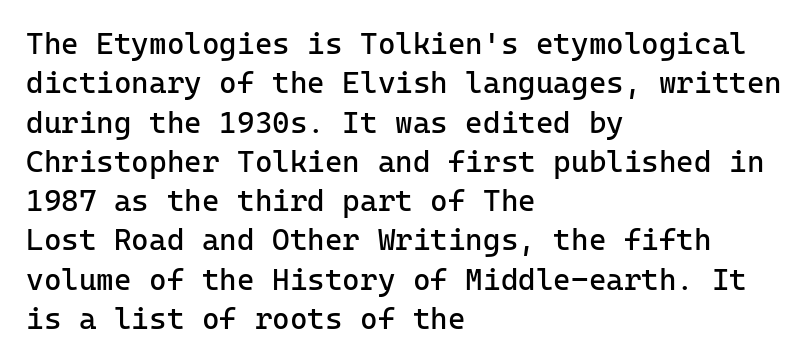
Q: Is the text bold? A: No.
Q: Is the text italic (slanted)? A: No, it is upright.
Q: Is the typeface a serif or a sans-serif typeface? A: Sans-serif.
Q: Is the text underlined? A: No.
Q: How is the paragraph aligned? A: Left-aligned.
Q: Is the spacing between letters normal or unusually wide? A: Normal.
Q: Is the spacing between lines tight, normal or loose? A: Normal.
Q: Width (condensed, normal, or wide)? A: Normal.
Q: Stroke contrast? A: Low.
Q: x-height? A: Medium.
